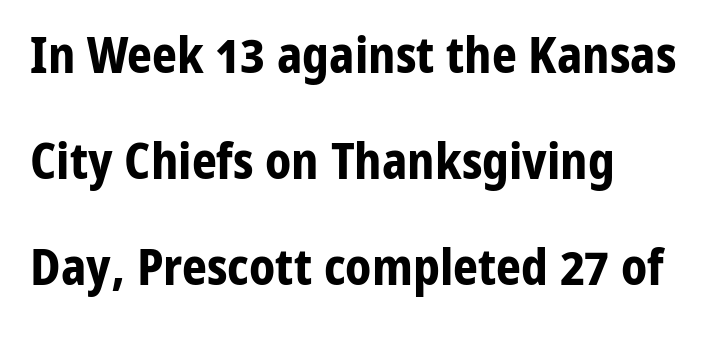
The image shows 49 px bold sans-serif type, upright; set loose line spacing (2.16x), normal letter spacing, not underlined; low stroke contrast and a medium x-height.
